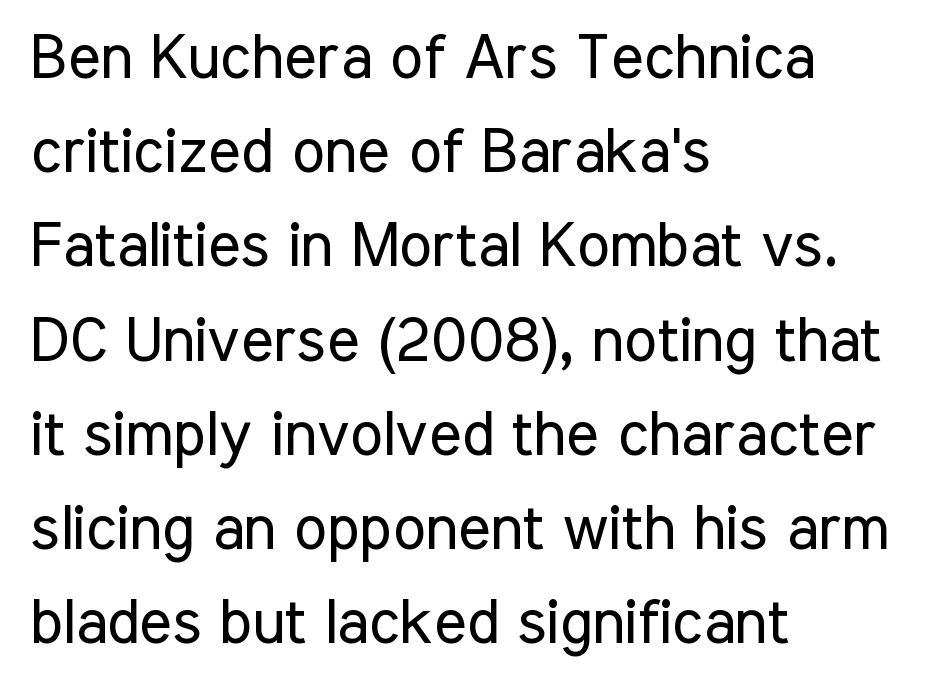
The image shows 62 px regular-weight, condensed sans-serif type, upright; set left-aligned, normal line spacing (1.52x), normal letter spacing, not underlined; low stroke contrast and a medium x-height.
